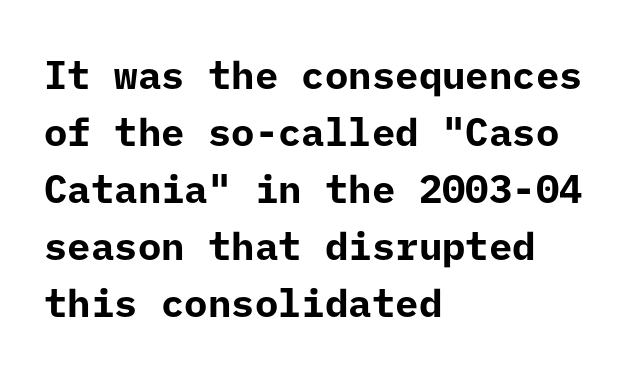
{"serif": "no", "italic": "no", "bold": "yes", "weight": "bold", "width": "normal", "stroke_contrast": "low", "x_height": "medium", "underline": "no", "align": "left", "line_spacing": "normal", "line_spacing_ratio": 1.46, "letter_spacing": "normal", "letter_spacing_em": 0.0, "glyph_px": 39}
